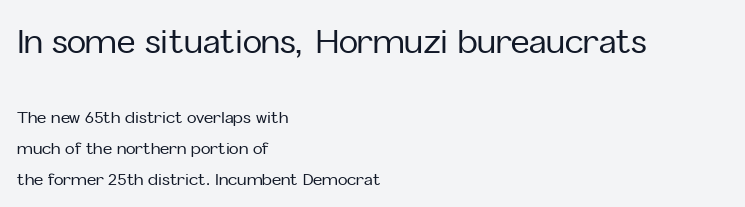
The image shows 32 px sans-serif type, upright; set left-aligned, loose line spacing (1.94x), normal letter spacing, not underlined; the first (top) block is 2.0x larger; low stroke contrast and a medium x-height.
